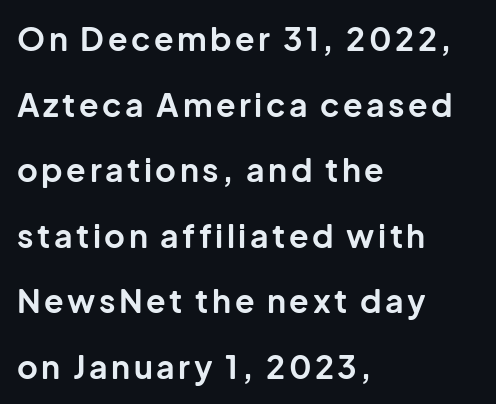
{"serif": "no", "italic": "no", "bold": "yes", "weight": "bold", "width": "normal", "stroke_contrast": "low", "x_height": "medium", "monospaced": "no", "underline": "no", "align": "left", "line_spacing": "loose", "line_spacing_ratio": 2.05, "glyph_px": 32}
